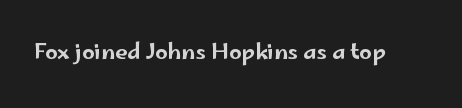
The image shows 22 px text type, upright; set normal letter spacing, not underlined.
